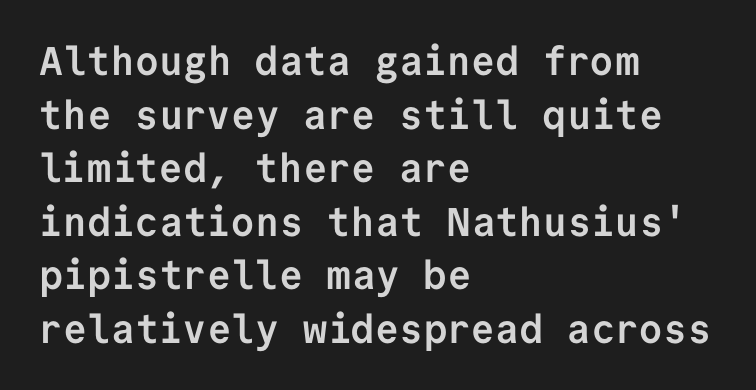
The image shows 40 px semibold sans-serif type, upright, monospaced; set left-aligned, normal line spacing (1.34x), normal letter spacing, not underlined; low stroke contrast and a medium x-height.
